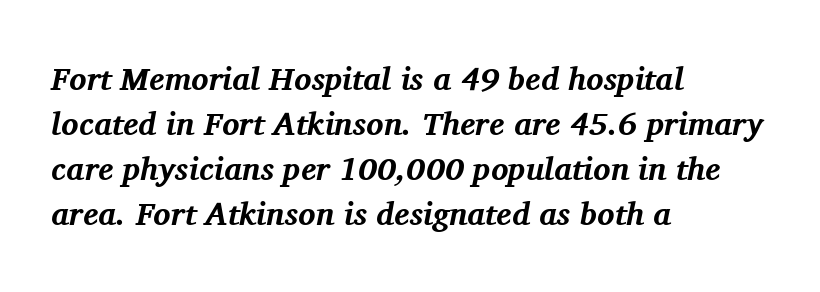
{"serif": "yes", "italic": "yes", "lean": "right", "slant_degrees": 11, "bold": "yes", "weight": "bold", "width": "normal", "stroke_contrast": "medium", "x_height": "medium", "monospaced": "no", "underline": "no", "align": "left", "line_spacing": "normal", "line_spacing_ratio": 1.41, "letter_spacing": "normal", "letter_spacing_em": 0.0, "glyph_px": 32}
